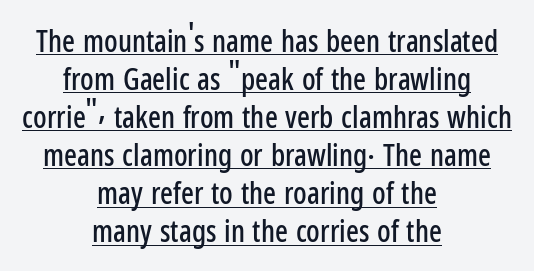
Q: Is the text italic (slanted)? A: No, it is upright.
Q: Is the typeface a serif or a sans-serif typeface? A: Sans-serif.
Q: Is the text underlined? A: Yes.
Q: How is the paragraph aligned? A: Centered.
Q: Is the spacing between letters normal or unusually wide? A: Normal.
Q: Is the spacing between lines tight, normal or loose? A: Normal.
Q: Width (condensed, normal, or wide)? A: Condensed.
Q: Stroke contrast? A: Low.
Q: x-height? A: Medium.
Q: Monospaced? A: No.
